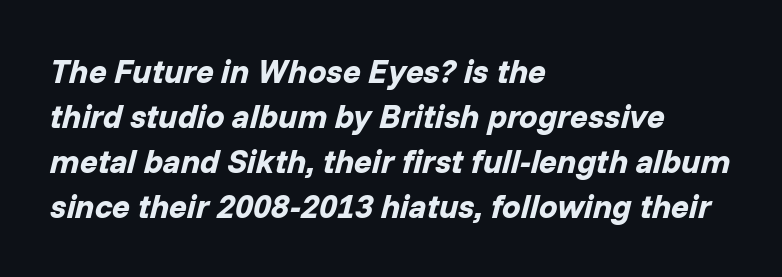
The image shows 33 px bold type, italic (leaning right); set left-aligned, normal line spacing (1.36x), normal letter spacing, not underlined; low stroke contrast and a medium x-height.
